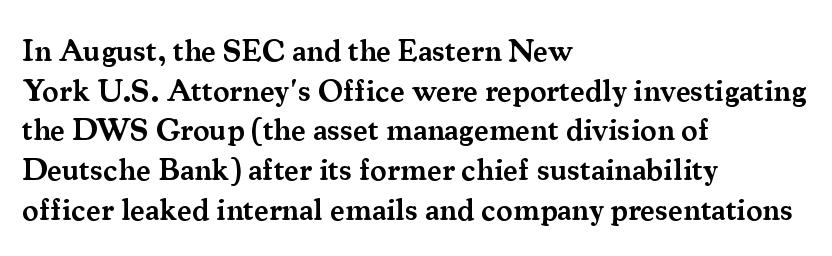
Each letter keeps its own natural width here, so spacing adapts to shape. The face used here is seriffed, in the tradition of book romans. Standard letterfit; no display-style spreading of the glyphs. The letters stand upright; this is a roman face.
